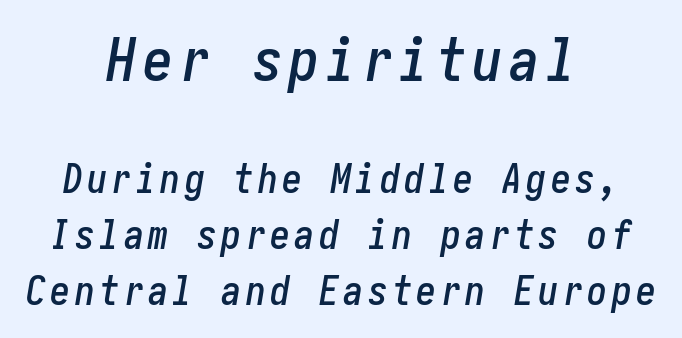
In this sample the first text group is rendered at the bigger scale. Compared with ordinary roman type, these characters are visibly tilted. If you measured baseline to baseline, you'd find a middling distance. The gap between lines stays unmarked. The typesetter chose a symmetrical, centered arrangement here.
